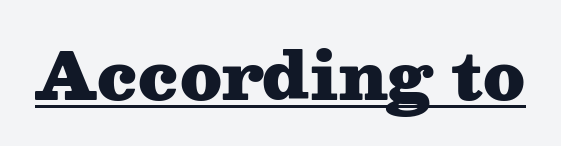
Q: Is the text bold? A: Yes.
Q: Is the text italic (slanted)? A: No, it is upright.
Q: Is the typeface a serif or a sans-serif typeface? A: Serif.
Q: Is the text underlined? A: Yes.
Q: Is the spacing between letters normal or unusually wide? A: Normal.
Q: Width (condensed, normal, or wide)? A: Wide.
Q: Stroke contrast? A: Medium.
Q: x-height? A: Medium.
Q: Monospaced? A: No.
